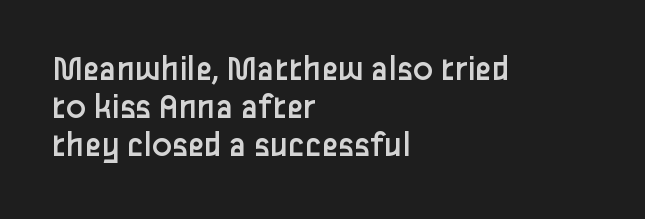
Q: Is the text bold? A: No.
Q: Is the text italic (slanted)? A: No, it is upright.
Q: Is the typeface a serif or a sans-serif typeface? A: Sans-serif.
Q: Is the text underlined? A: No.
Q: How is the paragraph aligned? A: Left-aligned.
Q: Is the spacing between letters normal or unusually wide? A: Normal.
Q: Is the spacing between lines tight, normal or loose? A: Tight.
Q: Width (condensed, normal, or wide)? A: Normal.
Q: Stroke contrast? A: Low.
Q: x-height? A: Medium.
Q: Monospaced? A: No.
